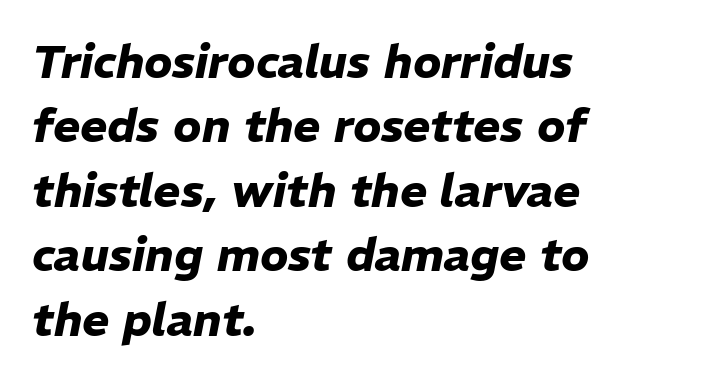
The image shows 46 px heavy type, italic (leaning right); set left-aligned, normal line spacing (1.4x), normal letter spacing, not underlined; low stroke contrast and a medium x-height.
